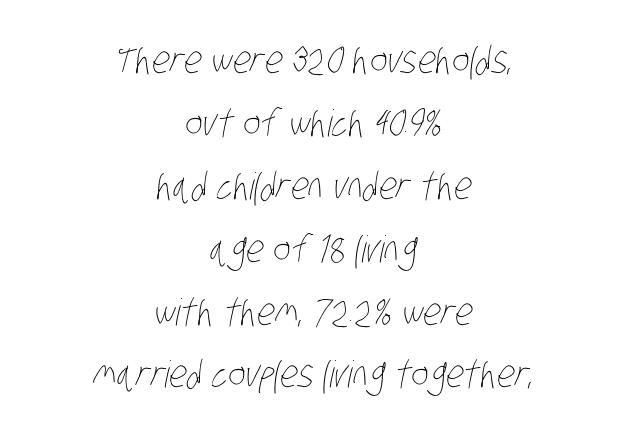
The image shows 37 px thin, condensed type; set centered, normal line spacing (1.7x), normal letter spacing, not underlined; low stroke contrast and a large x-height.
